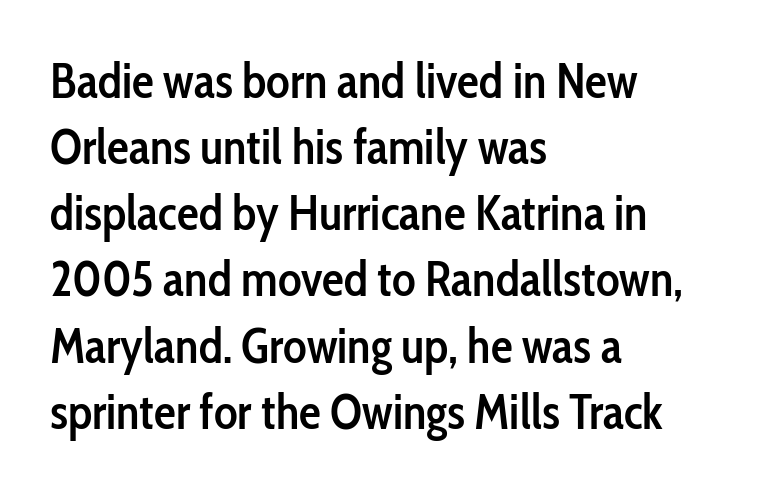
Q: Is the text bold? A: Semi-bold.
Q: Is the text italic (slanted)? A: No, it is upright.
Q: Is the typeface a serif or a sans-serif typeface? A: Sans-serif.
Q: Is the text underlined? A: No.
Q: How is the paragraph aligned? A: Left-aligned.
Q: Is the spacing between letters normal or unusually wide? A: Normal.
Q: Is the spacing between lines tight, normal or loose? A: Normal.
Q: Width (condensed, normal, or wide)? A: Condensed.
Q: Stroke contrast? A: Low.
Q: x-height? A: Medium.
Q: Monospaced? A: No.
